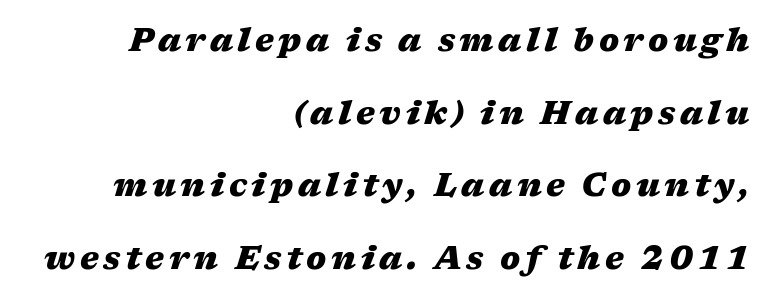
The image shows 32 px heavy, wide type, italic (leaning right); set right-aligned, loose line spacing (2.27x), not underlined; medium stroke contrast and a medium x-height.
